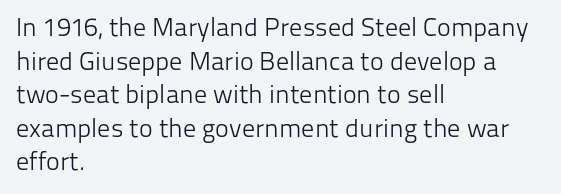
Q: Is the text bold? A: No.
Q: Is the text italic (slanted)? A: No, it is upright.
Q: Is the text underlined? A: No.
Q: How is the paragraph aligned? A: Left-aligned.
Q: Is the spacing between letters normal or unusually wide? A: Normal.
Q: Is the spacing between lines tight, normal or loose? A: Normal.
